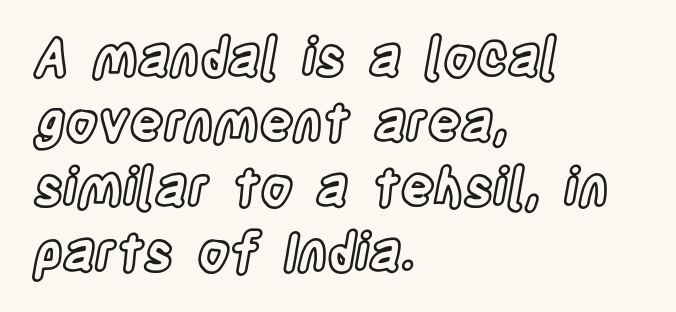
Q: Is the text italic (slanted)? A: Yes.
Q: Is the text underlined? A: No.
Q: How is the paragraph aligned? A: Left-aligned.
Q: Is the spacing between letters normal or unusually wide? A: Normal.
Q: Is the spacing between lines tight, normal or loose? A: Normal.
Q: Width (condensed, normal, or wide)? A: Condensed.
Q: x-height? A: Large.
Q: Monospaced? A: No.
